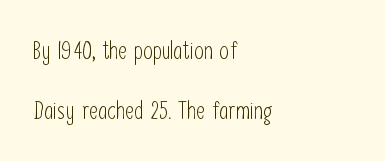
Q: Is the text bold? A: No.
Q: Is the text italic (slanted)? A: No, it is upright.
Q: Is the text underlined? A: No.
Q: How is the paragraph aligned? A: Left-aligned.
Q: Is the spacing between letters normal or unusually wide? A: Normal.
Q: Is the spacing between lines tight, normal or loose? A: Loose.
